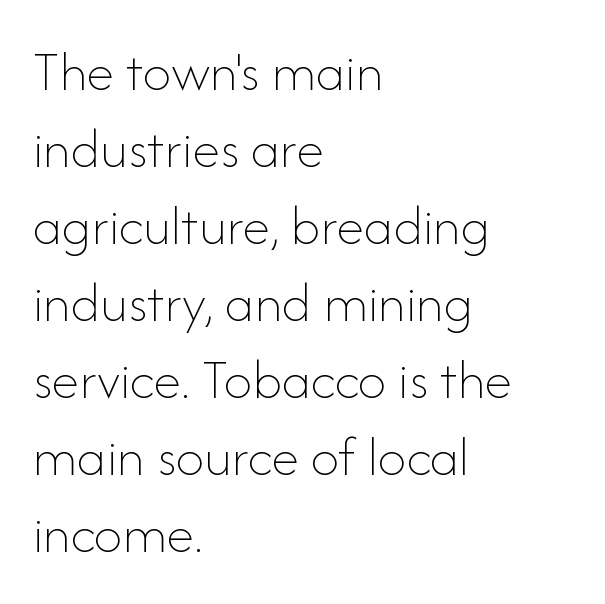
Q: Is the text bold? A: No.
Q: Is the text italic (slanted)? A: No, it is upright.
Q: Is the text underlined? A: No.
Q: How is the paragraph aligned? A: Left-aligned.
Q: Is the spacing between letters normal or unusually wide? A: Normal.
Q: Is the spacing between lines tight, normal or loose? A: Normal.
Q: Width (condensed, normal, or wide)? A: Normal.
Q: Stroke contrast? A: Low.
Q: x-height? A: Small.
Q: Monospaced? A: No.
